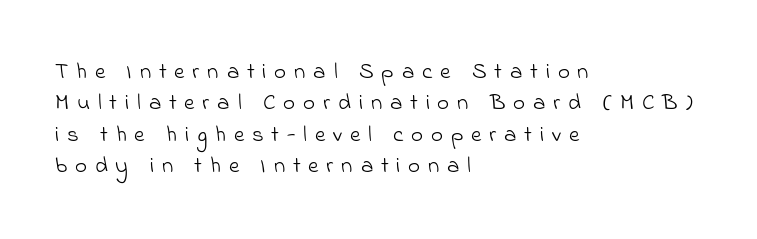
Q: Is the text bold? A: No.
Q: Is the text underlined? A: No.
Q: How is the paragraph aligned? A: Left-aligned.
Q: Is the spacing between letters normal or unusually wide? A: Unusually wide.
Q: Is the spacing between lines tight, normal or loose? A: Normal.
